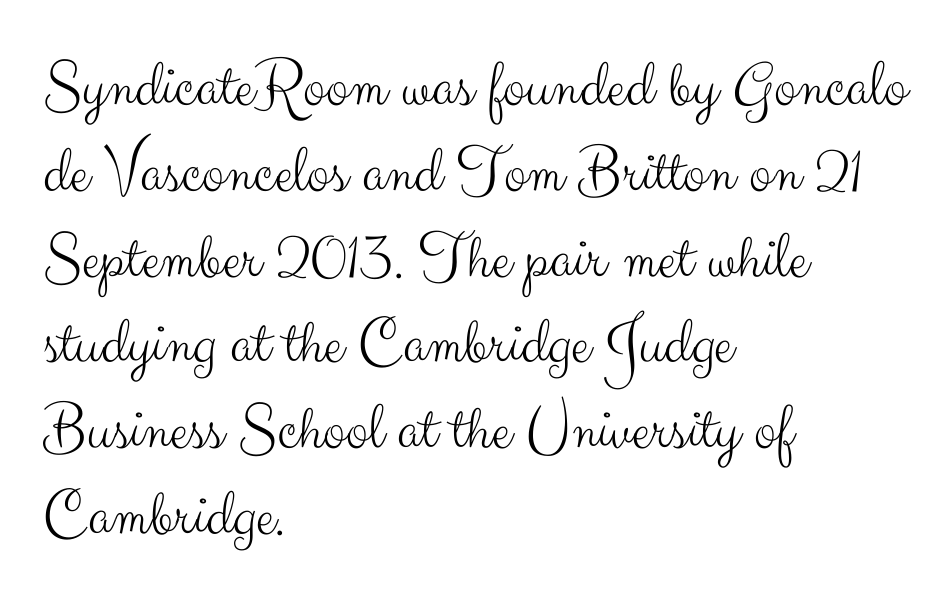
Q: Is the text bold? A: No.
Q: Is the text italic (slanted)? A: Yes.
Q: Is the typeface a serif or a sans-serif typeface? A: Sans-serif.
Q: Is the text underlined? A: No.
Q: How is the paragraph aligned? A: Left-aligned.
Q: Is the spacing between letters normal or unusually wide? A: Normal.
Q: Is the spacing between lines tight, normal or loose? A: Normal.
Q: Width (condensed, normal, or wide)? A: Normal.
Q: Stroke contrast? A: Medium.
Q: x-height? A: Small.
Q: Monospaced? A: No.
